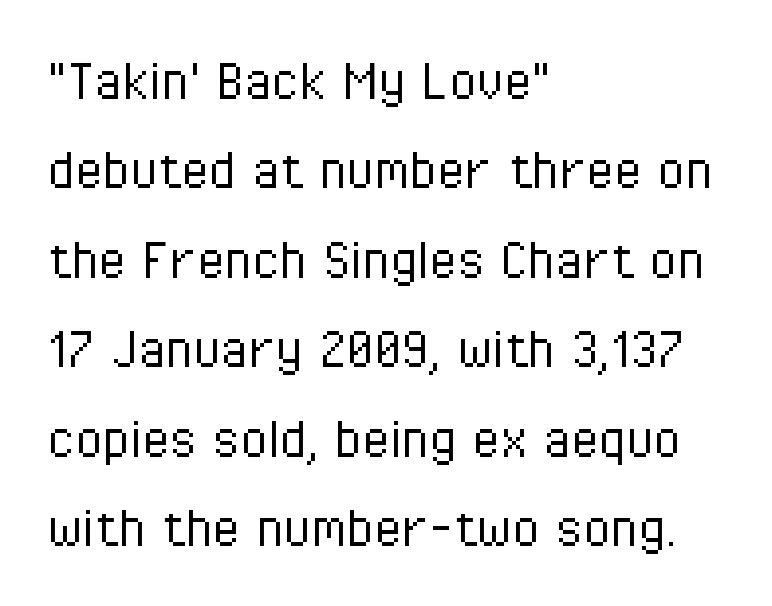
The lettering holds an erect, upright posture throughout. Nobody touched the tracking dial on this one. The passage shown stacks its lines at a standard gap. All the whitespace from short lines collects on the right.
